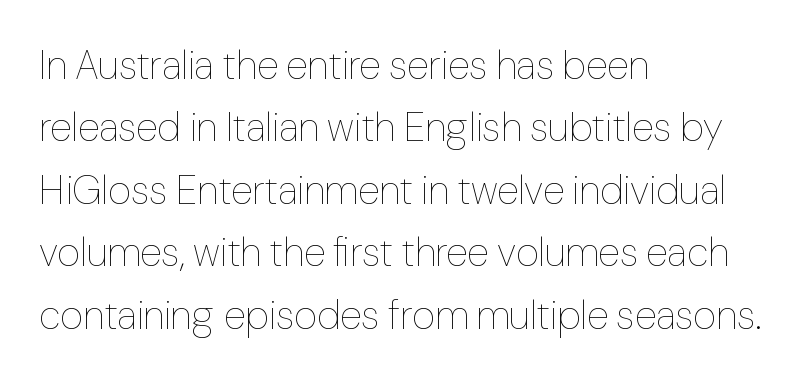
If you drew a ruler down the left edge, every line would touch it. Words appear dense and cohesive because spacing is normal. Only glyphs here, with clear space below each row. Is the stroke heavy? The answer is a plain regular-or-lighter. Ascenders rise straight up at ninety degrees.
